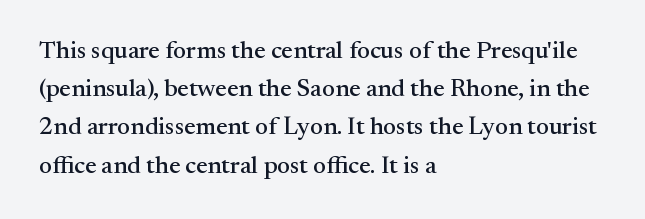
{"italic": "no", "underline": "no", "align": "left", "line_spacing": "normal", "line_spacing_ratio": 1.53, "letter_spacing": "normal", "letter_spacing_em": 0.0, "glyph_px": 25}
